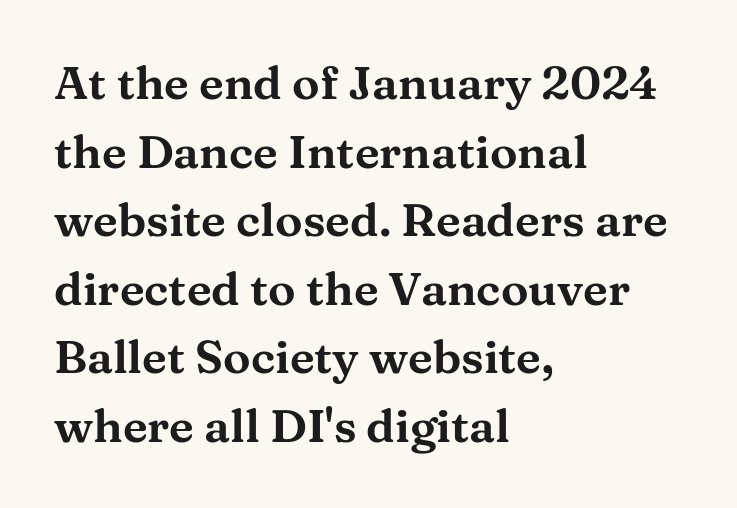
The image shows 46 px wide serif type, upright; set left-aligned, normal line spacing (1.49x), normal letter spacing, not underlined; medium stroke contrast and a medium x-height.
